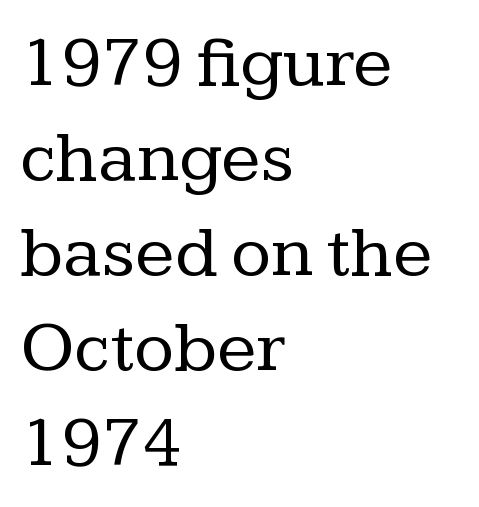
The image shows 73 px regular-weight serif type, upright; set left-aligned, normal line spacing (1.3x), normal letter spacing, not underlined; low stroke contrast and a medium x-height.
